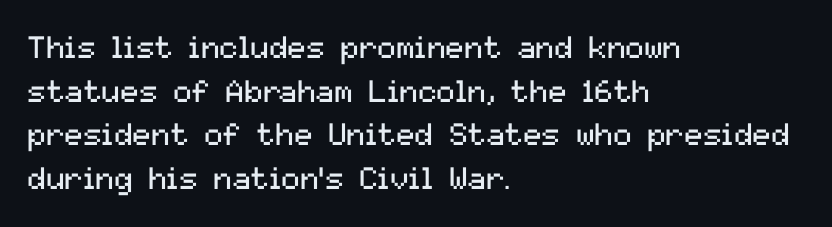
The image shows 31 px regular-weight sans-serif type, upright; set left-aligned, normal line spacing (1.41x), normal letter spacing, not underlined; medium stroke contrast and a medium x-height.
